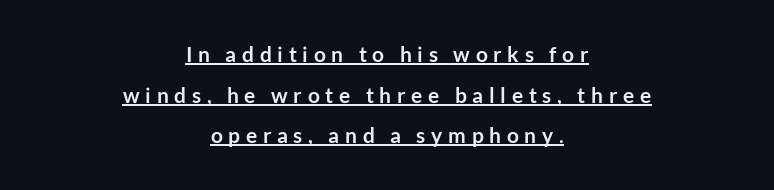
Q: Is the text bold? A: Yes.
Q: Is the text italic (slanted)? A: No, it is upright.
Q: Is the text underlined? A: Yes.
Q: How is the paragraph aligned? A: Centered.
Q: Is the spacing between letters normal or unusually wide? A: Unusually wide.
Q: Is the spacing between lines tight, normal or loose? A: Loose.
